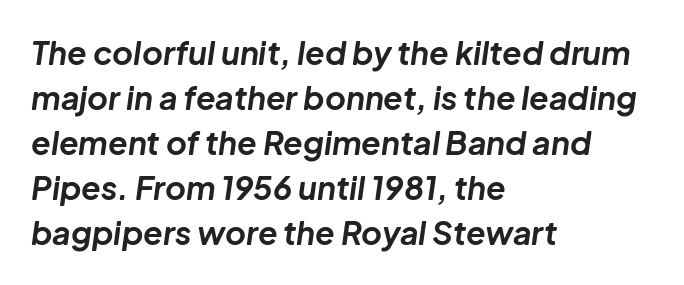
Think of a printed novel: that variable character pitch is what you see here. This sample is left-justified, so line endings fall wherever the words run out. Descenders are the only things crossing below the line. Compared with an ordinary text face, these strokes are far heavier — a full bold. Does the leading feel generous? No, just average.
